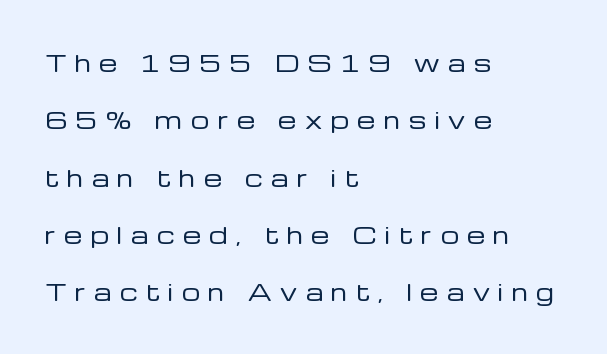
{"italic": "no", "bold": "no", "underline": "no", "align": "left", "line_spacing": "loose", "line_spacing_ratio": 2.49, "letter_spacing": "wide", "letter_spacing_em": 0.37, "glyph_px": 23}
